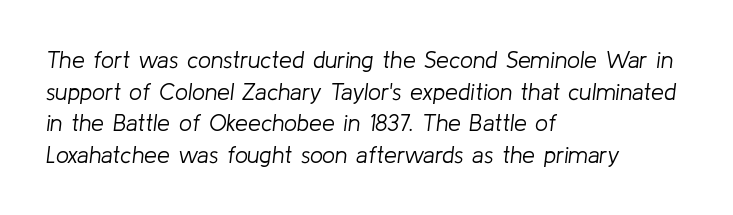
{"italic": "yes", "lean": "right", "slant_degrees": 8, "bold": "no", "underline": "no", "align": "left", "line_spacing": "normal", "line_spacing_ratio": 1.38, "letter_spacing": "normal", "letter_spacing_em": 0.0, "glyph_px": 23}
